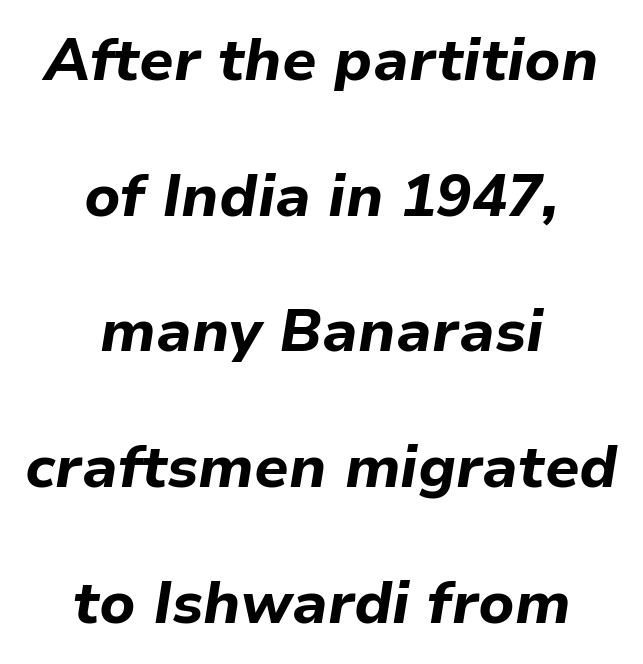
If you folded the block vertically in half, each line would mirror itself in length. Notice how thick the strokes are: this is what a full bold looks like. Looks like regular typesetting: each glyph gets only the width it needs. Vertical spacing — loose.
